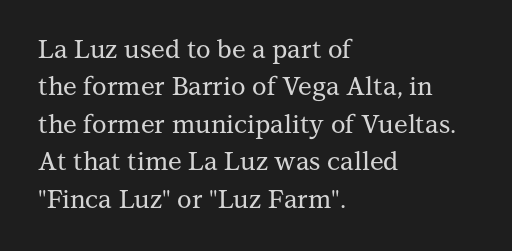
{"italic": "no", "underline": "no", "align": "left", "line_spacing": "normal", "line_spacing_ratio": 1.5, "letter_spacing": "normal", "letter_spacing_em": 0.0, "glyph_px": 25}
